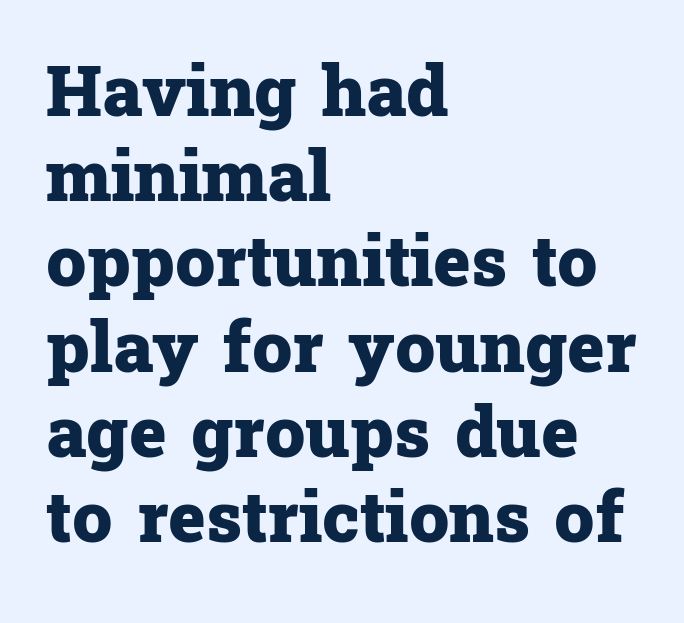
Caption: multi-line text, flush left, ragged right. Does the lettering tilt? It doesn't — this is upright. You could call the tracking neutral — neither tight nor loose. This sample has the flowing, uneven cadence of proportional lettering. Yep, those are serifs on the letters.
